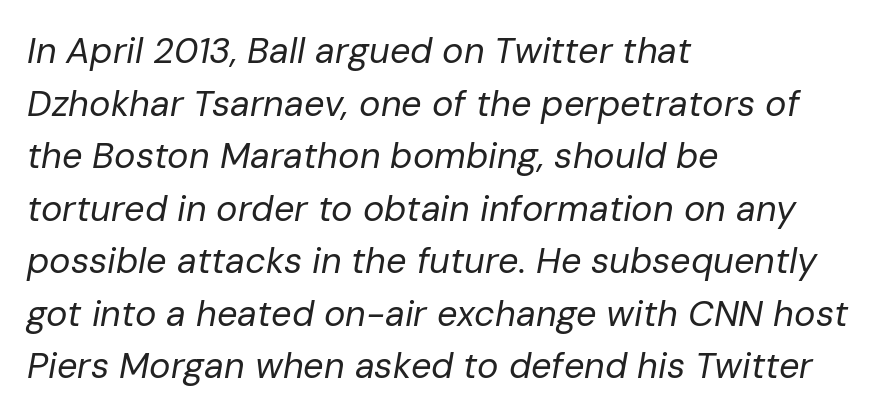
Q: Is the text bold? A: No.
Q: Is the text italic (slanted)? A: Yes, it leans right by about 10 degrees.
Q: Is the text underlined? A: No.
Q: How is the paragraph aligned? A: Left-aligned.
Q: Is the spacing between letters normal or unusually wide? A: Normal.
Q: Is the spacing between lines tight, normal or loose? A: Normal.
Q: Width (condensed, normal, or wide)? A: Normal.
Q: Stroke contrast? A: Low.
Q: x-height? A: Medium.
Q: Monospaced? A: No.
